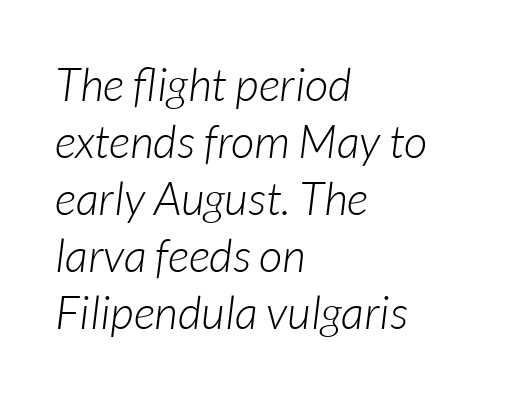
Q: Is the text bold? A: No.
Q: Is the text italic (slanted)? A: Yes, it leans right by about 7 degrees.
Q: Is the text underlined? A: No.
Q: How is the paragraph aligned? A: Left-aligned.
Q: Is the spacing between letters normal or unusually wide? A: Normal.
Q: Width (condensed, normal, or wide)? A: Normal.
Q: Stroke contrast? A: Low.
Q: x-height? A: Medium.
Q: Monospaced? A: No.
